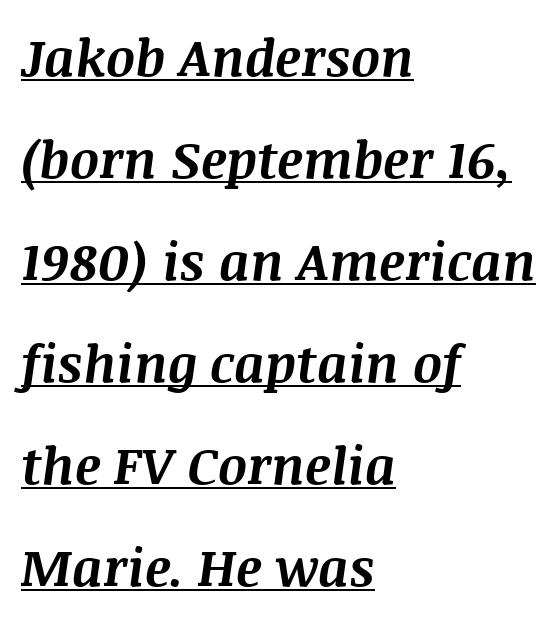
{"italic": "yes", "lean": "right", "slant_degrees": 8, "bold": "yes", "weight": "bold", "width": "normal", "stroke_contrast": "medium", "x_height": "large", "monospaced": "no", "underline": "yes", "align": "left", "line_spacing": "loose", "line_spacing_ratio": 2.0, "letter_spacing": "normal", "letter_spacing_em": 0.0, "glyph_px": 51}
